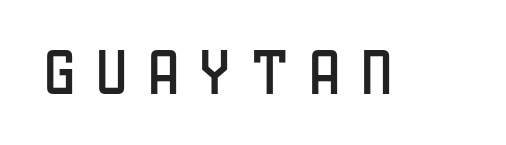
A clean baseline with only descenders dipping below it. A typesetter would call this proportional, since set widths differ per character. To sum up the face: it is a sans, with no serifs. The face used here is rendered with a markedly widened letterfit. Tall strokes in this sample are plumb rather than angled.
